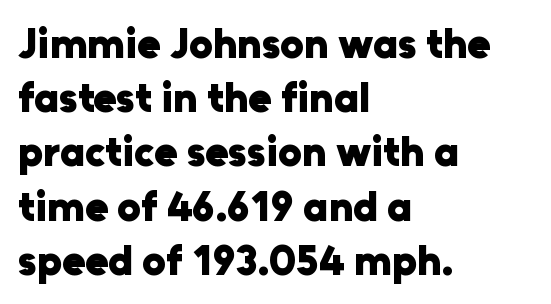
The block of text has a typical density, with ordinary space between rows. What kind of face is this? One without serifs — a sans. Each row of text sits above clean, open space. The rendering uses a bold face; every stroke is thick and dark. This rendering leaves character spacing at its baseline value. This rendering uses left alignment, leaving the right contour irregular.
